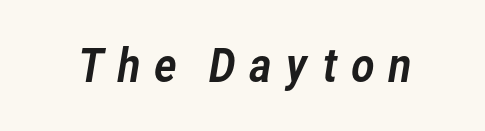
{"serif": "no", "width": "normal", "stroke_contrast": "low", "x_height": "medium", "monospaced": "no", "underline": "no", "letter_spacing": "wide", "letter_spacing_em": 0.26, "glyph_px": 45}
